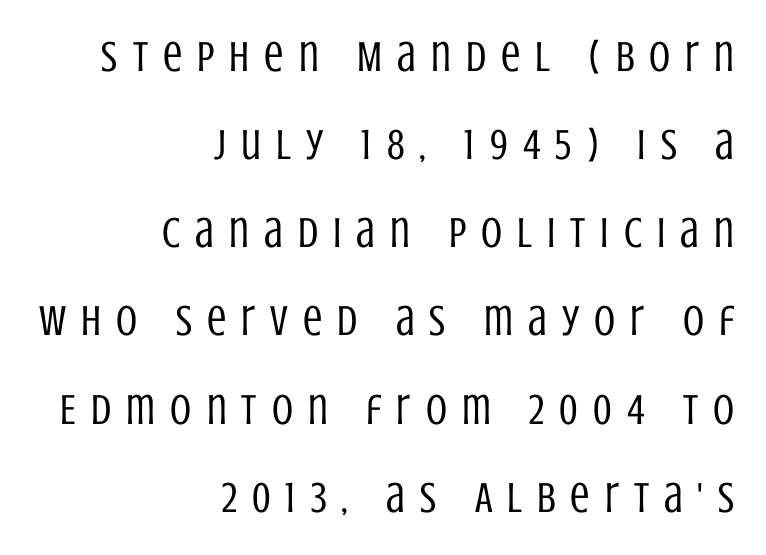
You could not count columns in this text — the font is proportionally spaced. Unlike italic type, these characters show no tilt at all. Words float on clear page, feet unadorned. This sample trades compactness for vertical openness between lines.
